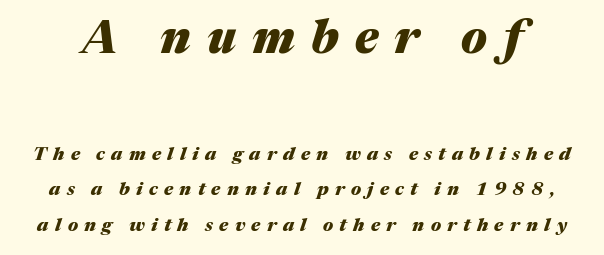
Q: Is the text bold? A: Yes.
Q: Is the text italic (slanted)? A: Yes, it leans right by about 17 degrees.
Q: Is the text underlined? A: No.
Q: Is the spacing between letters normal or unusually wide? A: Unusually wide.
Q: Is the spacing between lines tight, normal or loose? A: Loose.
Q: Which block of text is set in a larger size, the first (top) or the second (bottom)? A: The first (top) one.
Q: Width (condensed, normal, or wide)? A: Normal.
Q: Stroke contrast? A: Medium.
Q: x-height? A: Medium.
Q: Monospaced? A: No.
